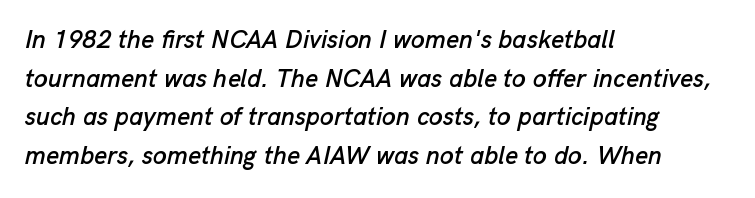
{"italic": "yes", "lean": "right", "slant_degrees": 13, "underline": "no", "align": "left", "line_spacing": "normal", "line_spacing_ratio": 1.55, "letter_spacing": "normal", "letter_spacing_em": 0.0, "glyph_px": 25}
